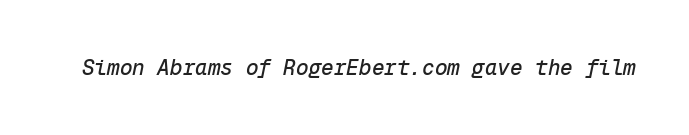
Q: Is the text italic (slanted)? A: Yes, it leans right by about 12 degrees.
Q: Is the text underlined? A: No.
Q: Is the spacing between letters normal or unusually wide? A: Normal.
